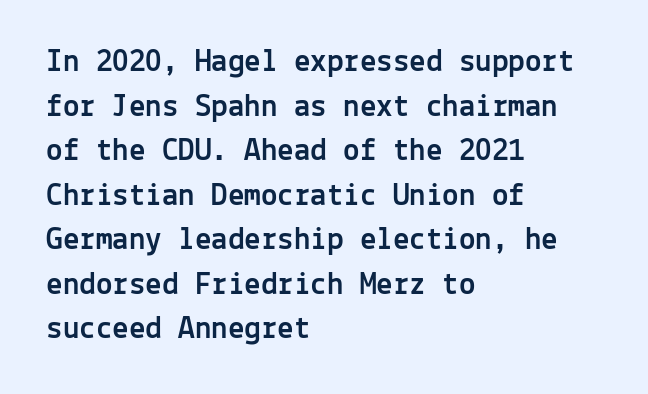
{"serif": "no", "italic": "no", "width": "normal", "x_height": "medium", "monospaced": "yes", "underline": "no", "align": "left", "line_spacing": "normal", "line_spacing_ratio": 1.35, "letter_spacing": "normal", "letter_spacing_em": 0.0, "glyph_px": 33}
